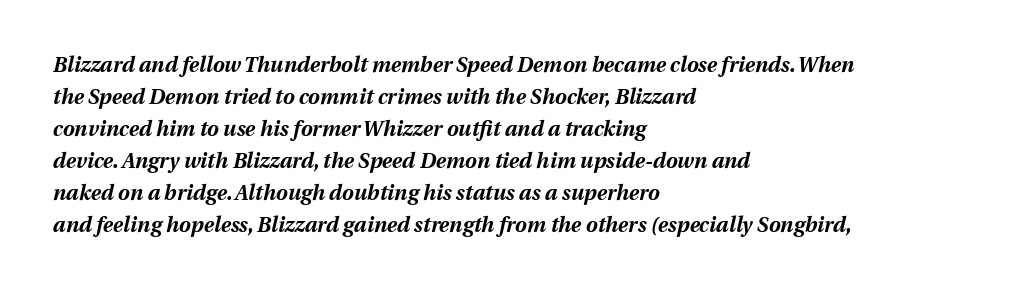
{"italic": "yes", "lean": "right", "slant_degrees": 12, "bold": "yes", "underline": "no", "align": "left", "line_spacing": "normal", "line_spacing_ratio": 1.52, "letter_spacing": "normal", "letter_spacing_em": 0.0, "glyph_px": 21}
